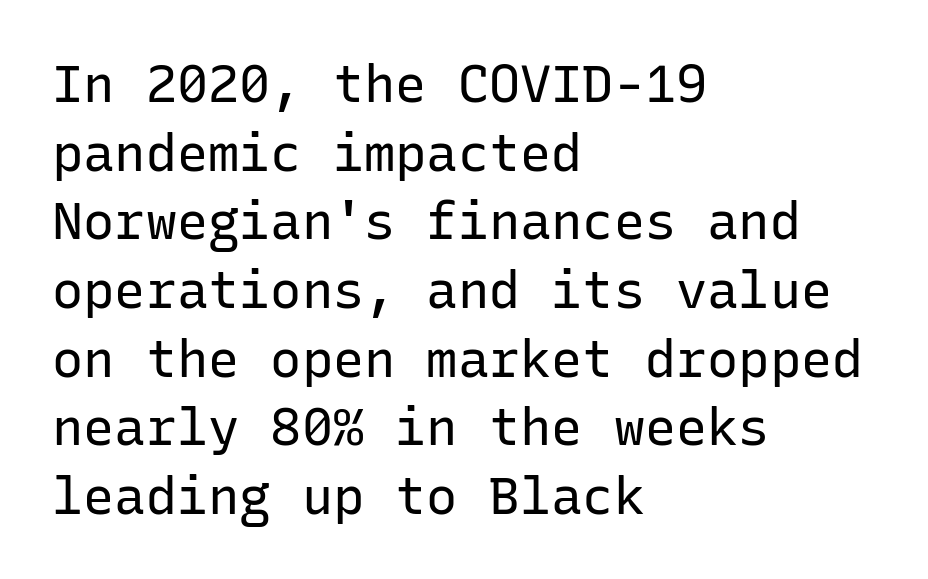
Q: Is the text bold? A: No.
Q: Is the text italic (slanted)? A: No, it is upright.
Q: Is the typeface a serif or a sans-serif typeface? A: Sans-serif.
Q: Is the text underlined? A: No.
Q: How is the paragraph aligned? A: Left-aligned.
Q: Is the spacing between letters normal or unusually wide? A: Normal.
Q: Is the spacing between lines tight, normal or loose? A: Normal.
Q: Width (condensed, normal, or wide)? A: Normal.
Q: Stroke contrast? A: Low.
Q: x-height? A: Medium.
Q: Monospaced? A: Yes.
